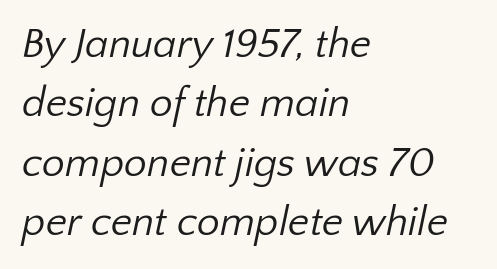
The image shows 41 px regular-weight sans-serif type; set left-aligned, normal line spacing (1.45x), normal letter spacing, not underlined; low stroke contrast and a medium x-height.
